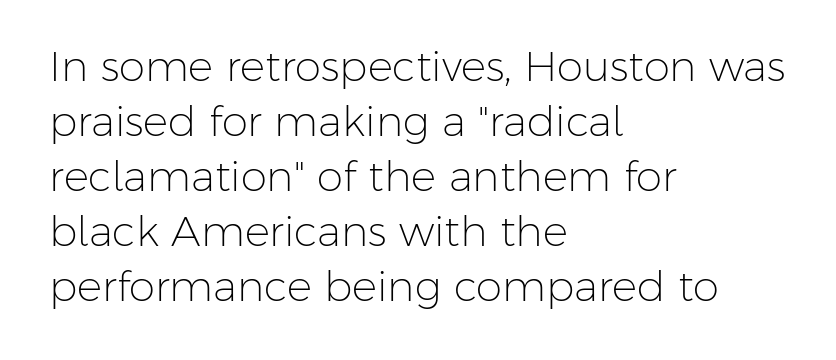
Think of a printed novel: that variable character pitch is what you see here. Successive baselines arrive at the customary interval. The face looks like a standard text weight, possibly lighter. These lines stack with their left ends in a neat column. The zone under the glyphs is completely vacant.
